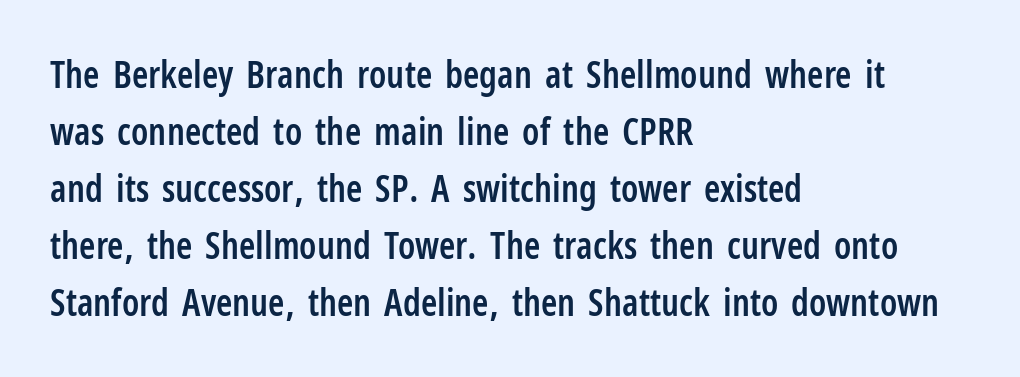
{"serif": "no", "italic": "no", "bold": "semi", "weight": "semibold", "width": "condensed", "stroke_contrast": "low", "x_height": "medium", "monospaced": "no", "underline": "no", "align": "left", "line_spacing": "normal", "line_spacing_ratio": 1.54, "letter_spacing": "normal", "letter_spacing_em": 0.0, "glyph_px": 37}
